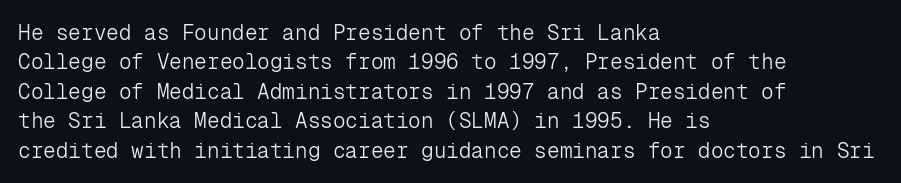
The image shows 21 px text type, upright; set left-aligned, normal line spacing (1.4x), normal letter spacing, not underlined.
